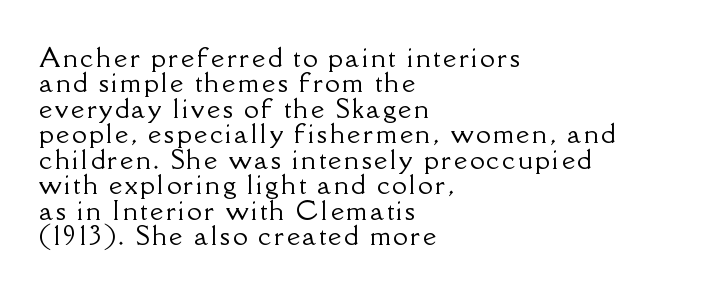
Layout note: lines flush left. Check the space under the baseline: it is left empty. It's the straight-up-and-down kind of type. Does the leading feel generous? Not at all — it's pinched.
